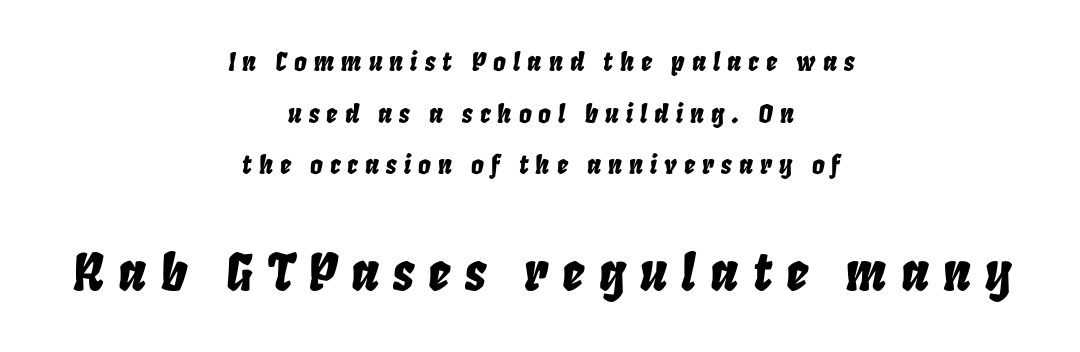
{"italic": "yes", "lean": "right", "slant_degrees": 8, "width": "condensed", "stroke_contrast": "low", "x_height": "large", "monospaced": "no", "underline": "no", "align": "center", "line_spacing": "loose", "line_spacing_ratio": 2.07, "letter_spacing": "wide", "letter_spacing_em": 0.28, "larger_block": "second", "size_ratio": 2.0, "glyph_px": 50}
